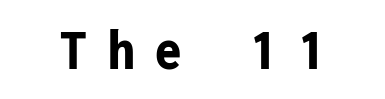
The image shows 59 px bold, condensed sans-serif type, upright, monospaced; set unusually wide letter spacing (+0.36 em), not underlined; low stroke contrast and a medium x-height.
